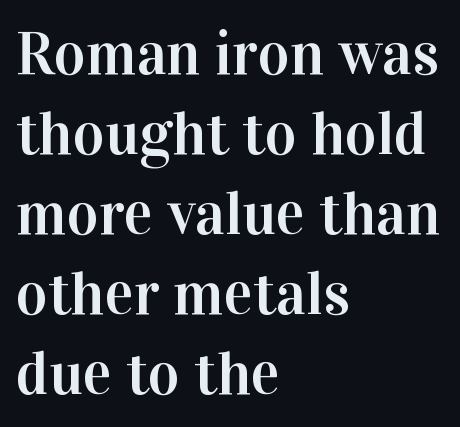
Q: Is the text italic (slanted)? A: No, it is upright.
Q: Is the typeface a serif or a sans-serif typeface? A: Serif.
Q: Is the text underlined? A: No.
Q: How is the paragraph aligned? A: Left-aligned.
Q: Is the spacing between letters normal or unusually wide? A: Normal.
Q: Is the spacing between lines tight, normal or loose? A: Normal.
Q: Width (condensed, normal, or wide)? A: Normal.
Q: Stroke contrast? A: High.
Q: x-height? A: Medium.
Q: Monospaced? A: No.
